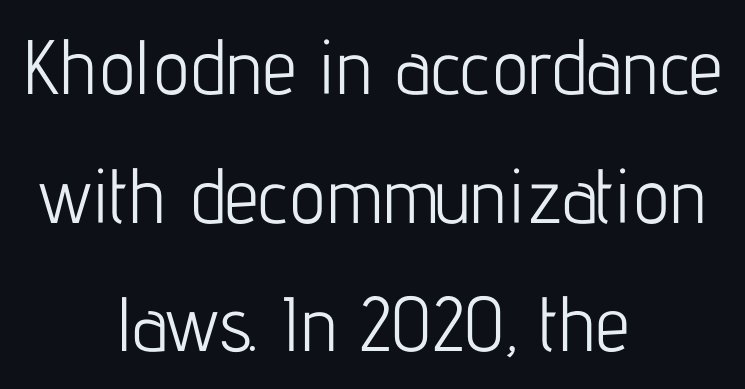
Q: Is the text bold? A: No.
Q: Is the text italic (slanted)? A: No, it is upright.
Q: Is the typeface a serif or a sans-serif typeface? A: Sans-serif.
Q: Is the text underlined? A: No.
Q: How is the paragraph aligned? A: Centered.
Q: Is the spacing between letters normal or unusually wide? A: Normal.
Q: Is the spacing between lines tight, normal or loose? A: Normal.
Q: Width (condensed, normal, or wide)? A: Condensed.
Q: Stroke contrast? A: Low.
Q: x-height? A: Medium.
Q: Monospaced? A: No.
